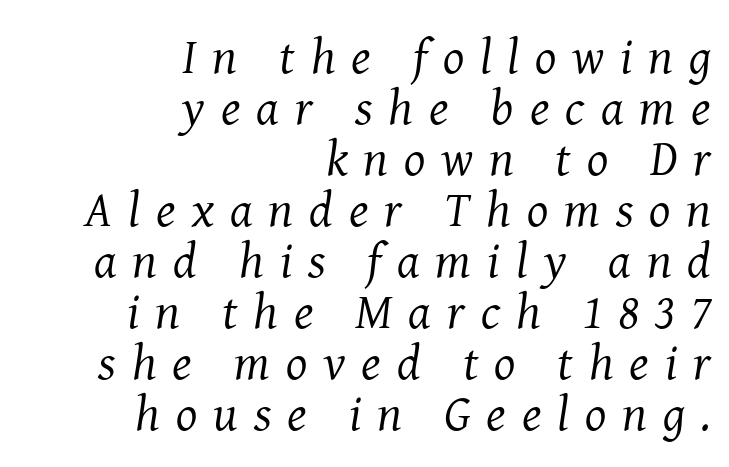
The image shows 50 px regular-weight serif type, italic (leaning right); set right-aligned, tight line spacing (1.02x), unusually wide letter spacing (+0.32 em), not underlined; medium stroke contrast and a medium x-height.
